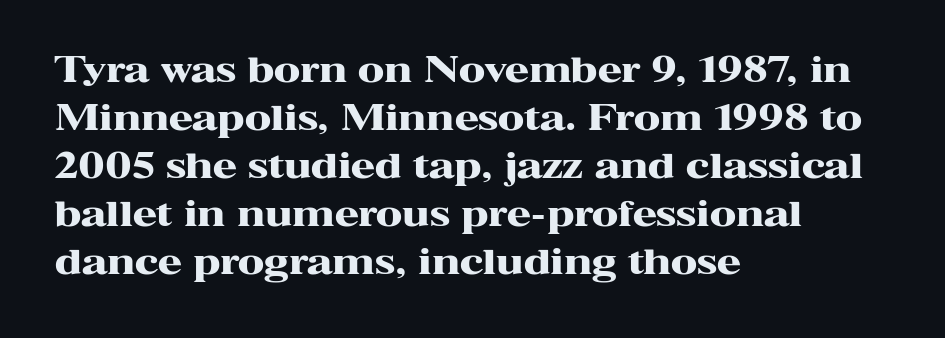
{"serif": "yes", "italic": "no", "bold": "yes", "weight": "heavy", "width": "wide", "stroke_contrast": "high", "x_height": "medium", "monospaced": "no", "underline": "no", "align": "left", "line_spacing": "normal", "line_spacing_ratio": 1.37, "letter_spacing": "normal", "letter_spacing_em": 0.0, "glyph_px": 35}
